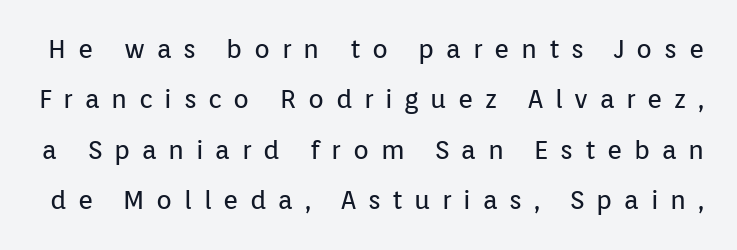
{"italic": "no", "bold": "no", "underline": "no", "line_spacing": "loose", "line_spacing_ratio": 1.94, "letter_spacing": "wide", "letter_spacing_em": 0.45, "glyph_px": 26}
